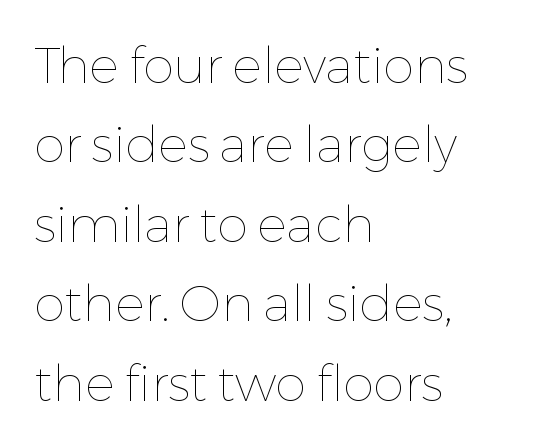
No italicization has been applied; the sample stays upright. The ragged edge is on the right, which tells us the setting is flush left. Regular leading. A typesetter would call this proportional, since set widths differ per character.
